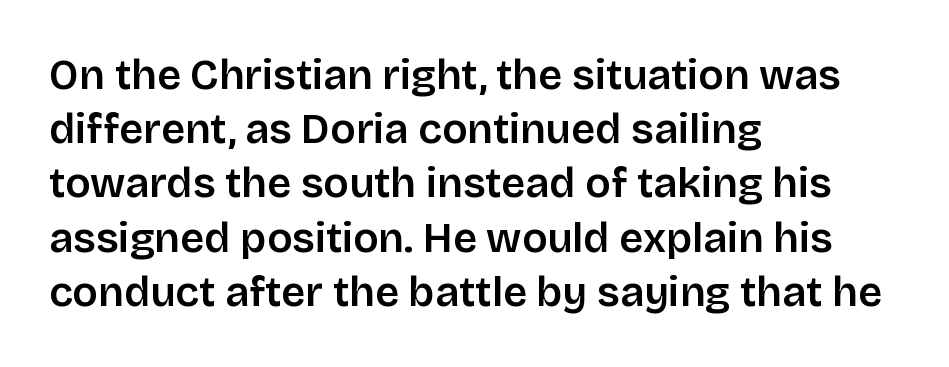
The image shows 42 px sans-serif type, upright; set left-aligned, normal line spacing (1.29x), normal letter spacing, not underlined; low stroke contrast and a large x-height.
